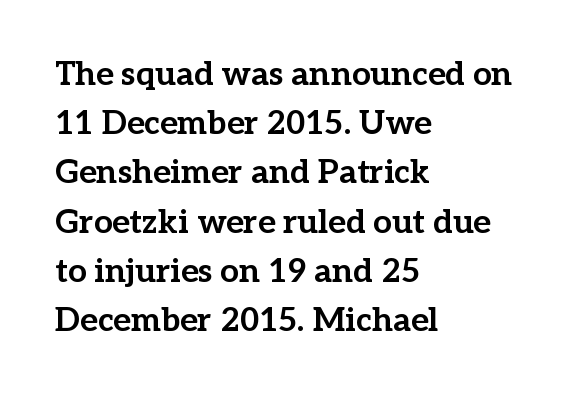
{"serif": "yes", "italic": "no", "bold": "yes", "weight": "bold", "width": "normal", "stroke_contrast": "low", "x_height": "medium", "monospaced": "no", "underline": "no", "align": "left", "line_spacing": "normal", "line_spacing_ratio": 1.49, "letter_spacing": "normal", "letter_spacing_em": 0.0, "glyph_px": 33}
